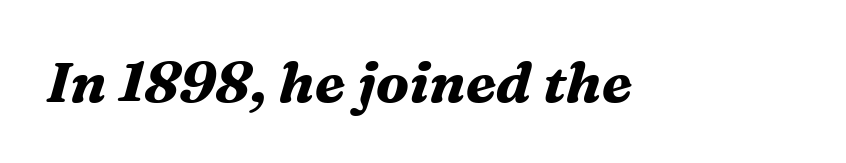
Q: Is the text bold? A: Yes.
Q: Is the text italic (slanted)? A: Yes, it leans right by about 16 degrees.
Q: Is the typeface a serif or a sans-serif typeface? A: Serif.
Q: Is the text underlined? A: No.
Q: Is the spacing between letters normal or unusually wide? A: Normal.
Q: Width (condensed, normal, or wide)? A: Normal.
Q: Stroke contrast? A: Medium.
Q: x-height? A: Medium.
Q: Monospaced? A: No.
